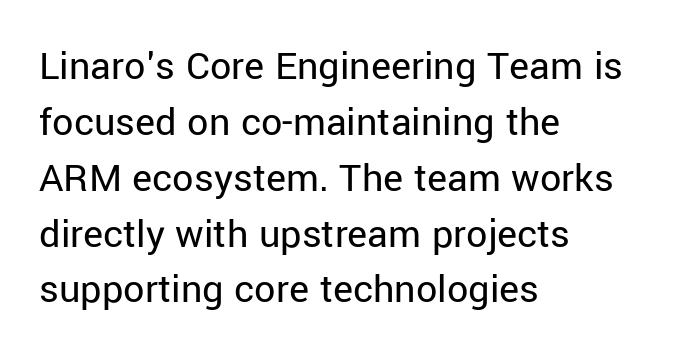
Q: Is the text bold? A: No.
Q: Is the text italic (slanted)? A: No, it is upright.
Q: Is the typeface a serif or a sans-serif typeface? A: Sans-serif.
Q: Is the text underlined? A: No.
Q: How is the paragraph aligned? A: Left-aligned.
Q: Is the spacing between letters normal or unusually wide? A: Normal.
Q: Is the spacing between lines tight, normal or loose? A: Normal.
Q: Width (condensed, normal, or wide)? A: Normal.
Q: Stroke contrast? A: Low.
Q: x-height? A: Medium.
Q: Monospaced? A: No.
